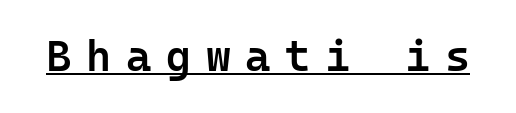
{"serif": "no", "italic": "no", "bold": "semi", "weight": "semibold", "width": "normal", "stroke_contrast": "low", "x_height": "medium", "monospaced": "yes", "underline": "yes", "letter_spacing": "wide", "letter_spacing_em": 0.34, "glyph_px": 43}
